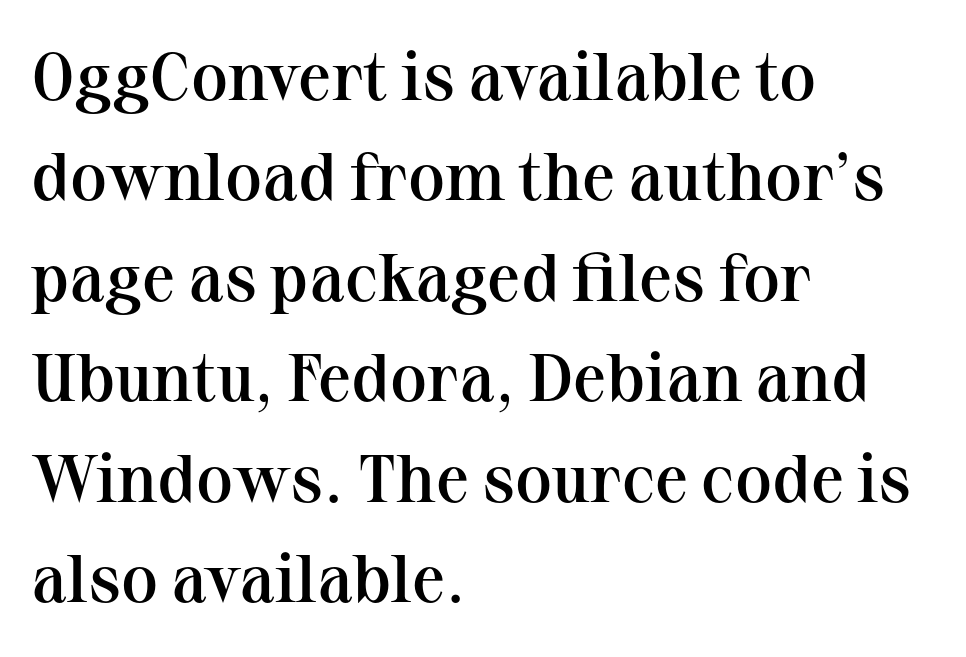
The image shows 67 px semibold serif type, upright; set left-aligned, normal line spacing (1.5x), normal letter spacing, not underlined; medium stroke contrast and a medium x-height.
